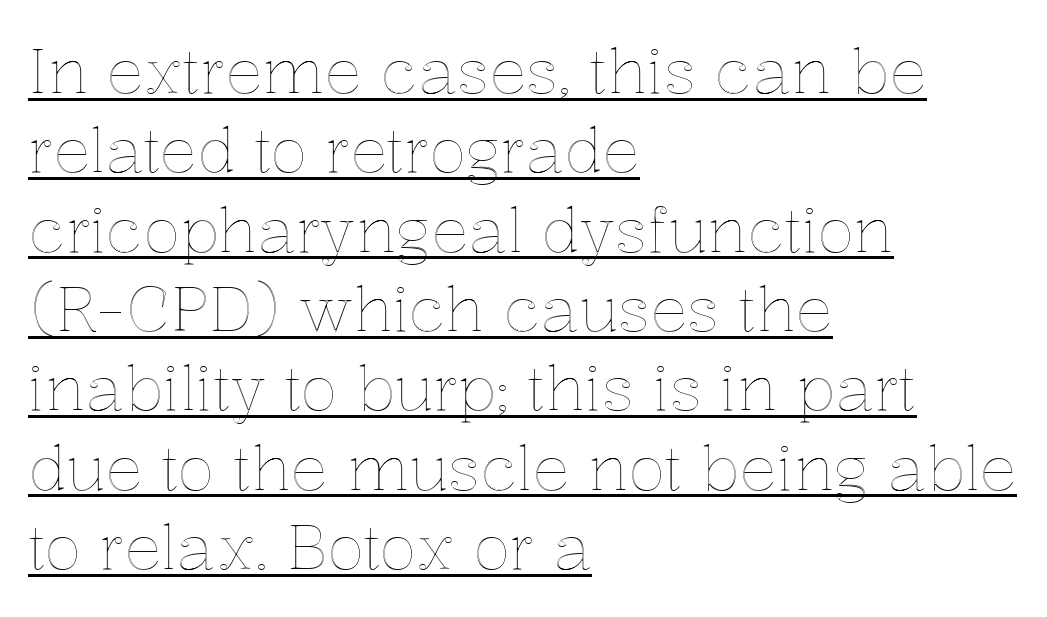
{"italic": "no", "width": "normal", "x_height": "medium", "monospaced": "no", "underline": "yes", "align": "left", "line_spacing": "normal", "line_spacing_ratio": 1.28, "letter_spacing": "normal", "letter_spacing_em": 0.0, "glyph_px": 62}
